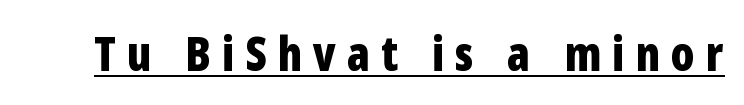
Nothing sits at the stroke ends, so this counts as sans-serif. Inter-character spacing is expanded well beyond the font's built-in metrics. Unlike italic type, these characters show no tilt at all. The rendering uses natural spacing where letterforms have individual widths. Typesetter's note: full bold, strokes at maximum text heaviness.
